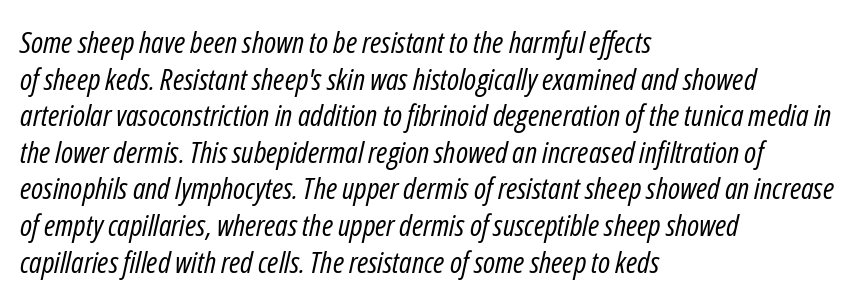
Nothing heavy about these letters — not bold at all. Bare-footed words on every line. A classic flush-left, rag-right setting is used for this passage. The letters advance in unequal steps, a hallmark of proportional type. A typesetter would mark this as italic.
